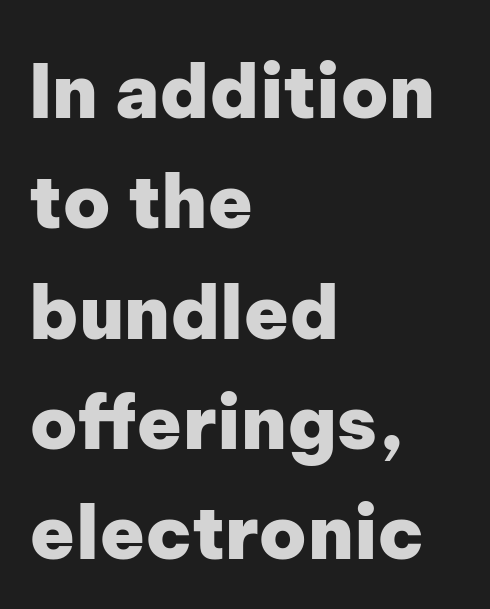
Is the block centered? No — it sits flush against the left margin. The strokes are fattened all the way to bold. The lettering holds an erect, upright posture throughout. Standard letterfit; no display-style spreading of the glyphs. You could not count columns in this text — the font is proportionally spaced.
